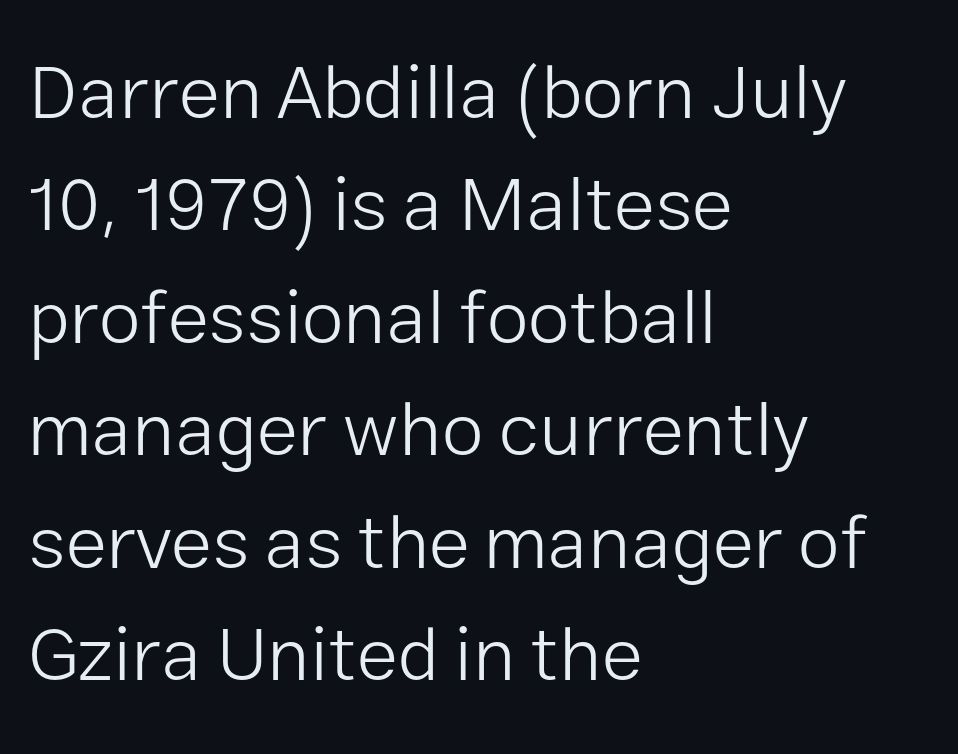
Line beginnings align vertically; line endings do not. In terms of leading, this rendering sits right in the middle. Is the letter spacing exaggerated? No — it looks like the ordinary default. A quiet, ordinary-to-light weight characterises the typeface. The rendering uses natural spacing where letterforms have individual widths. Letterform terminals end flat and unadorned throughout the passage.
